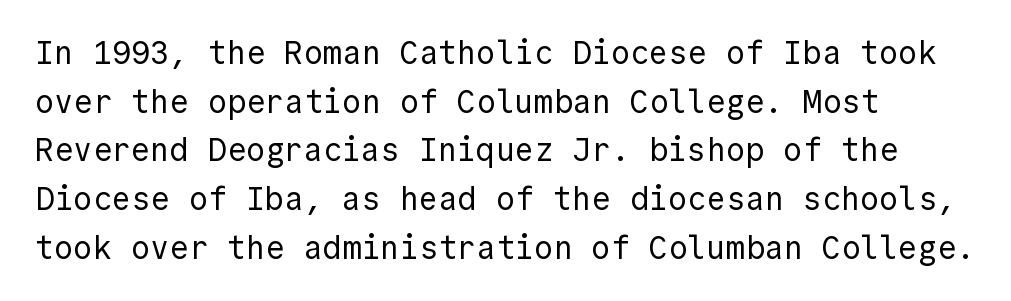
{"serif": "no", "italic": "no", "bold": "no", "weight": "regular", "width": "normal", "x_height": "medium", "monospaced": "yes", "underline": "no", "align": "left", "line_spacing": "normal", "line_spacing_ratio": 1.52, "letter_spacing": "normal", "letter_spacing_em": 0.0, "glyph_px": 32}
